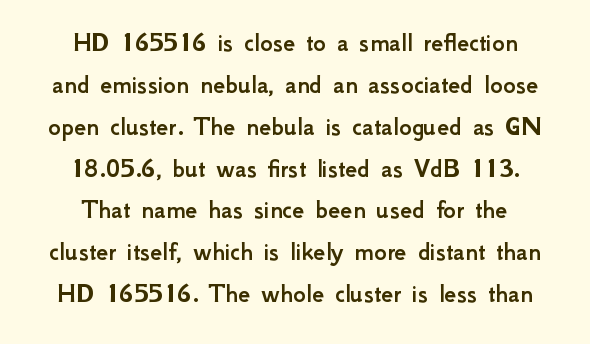
Nobody touched the tracking dial on this one. Regular leading. Clear beneath every line of the passage. Vertical strokes here are truly vertical.
